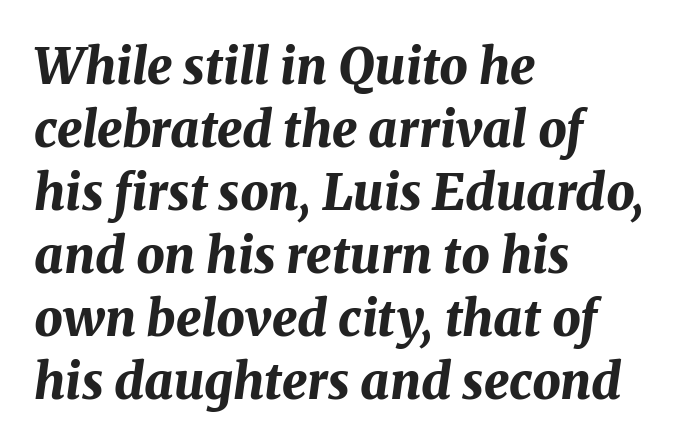
{"italic": "yes", "lean": "right", "slant_degrees": 8, "bold": "yes", "weight": "bold", "width": "normal", "stroke_contrast": "medium", "x_height": "medium", "monospaced": "no", "underline": "no", "align": "left", "line_spacing": "normal", "line_spacing_ratio": 1.26, "letter_spacing": "normal", "letter_spacing_em": 0.0, "glyph_px": 50}
